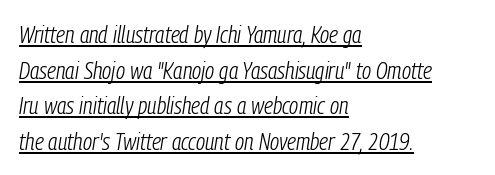
{"italic": "yes", "lean": "right", "slant_degrees": 9, "bold": "no", "underline": "yes", "align": "left", "line_spacing": "normal", "line_spacing_ratio": 1.48, "letter_spacing": "normal", "letter_spacing_em": 0.0, "glyph_px": 24}
